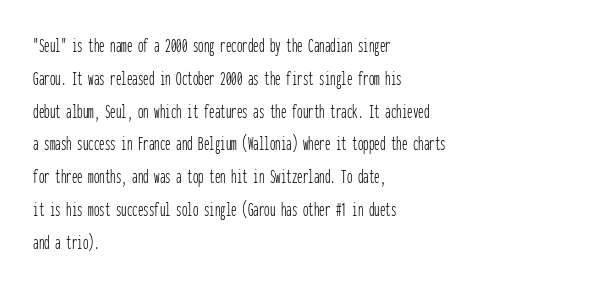
{"italic": "no", "bold": "no", "underline": "no", "align": "left", "line_spacing": "normal", "line_spacing_ratio": 1.49, "letter_spacing": "normal", "letter_spacing_em": 0.0, "glyph_px": 22}
